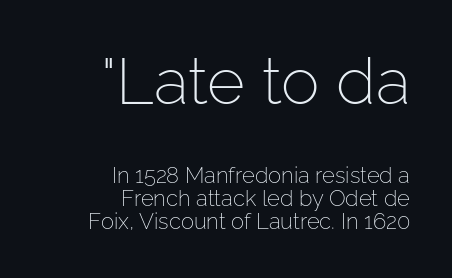
No feet cap the strokes, marking this as sans-serif type. The lettering holds an erect, upright posture throughout. Characters follow at the spacing the type designer built in. Beneath every word, the page is bare.
